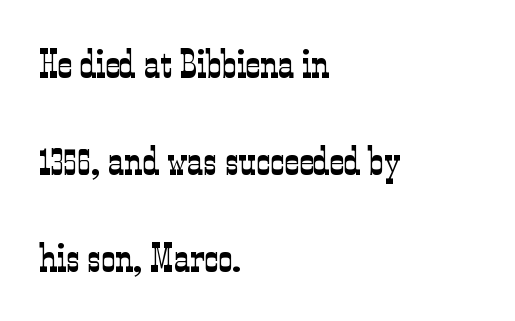
{"serif": "yes", "italic": "no", "bold": "no", "weight": "light", "width": "condensed", "stroke_contrast": "low", "x_height": "medium", "monospaced": "no", "underline": "no", "align": "left", "line_spacing": "loose", "line_spacing_ratio": 2.42, "letter_spacing": "normal", "letter_spacing_em": 0.0, "glyph_px": 40}
